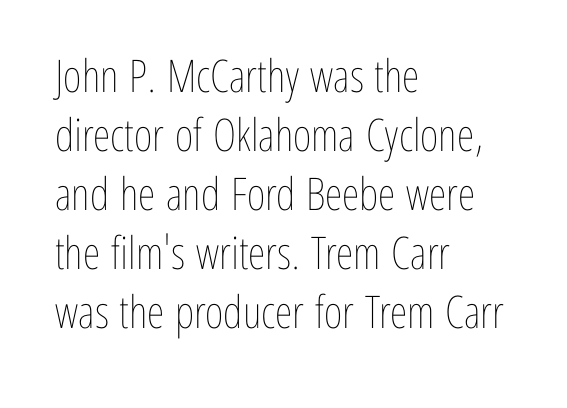
The letters advance in unequal steps, a hallmark of proportional type. One glance says typical: line gaps are just what's usual. Type without underlining. No italicization has been applied; the sample stays upright.
